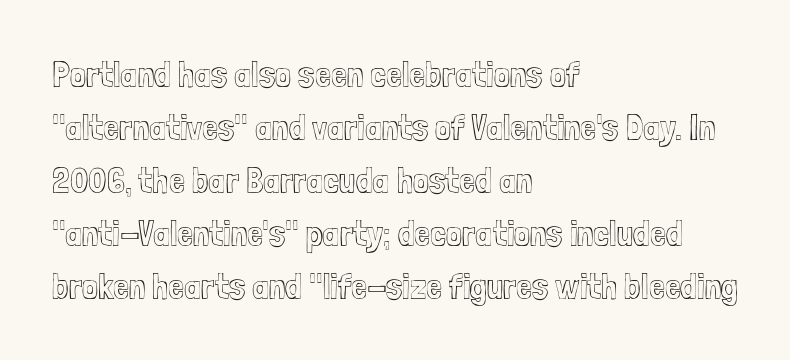
The image shows 36 px condensed type, upright; set left-aligned, normal line spacing (1.47x), normal letter spacing, not underlined; a medium x-height.
